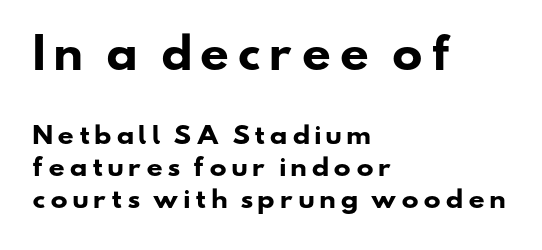
The image shows 41 px heavy, wide sans-serif type; set left-aligned, normal line spacing (1.41x), not underlined; the first (top) block is 1.78x larger; low stroke contrast and a small x-height.
